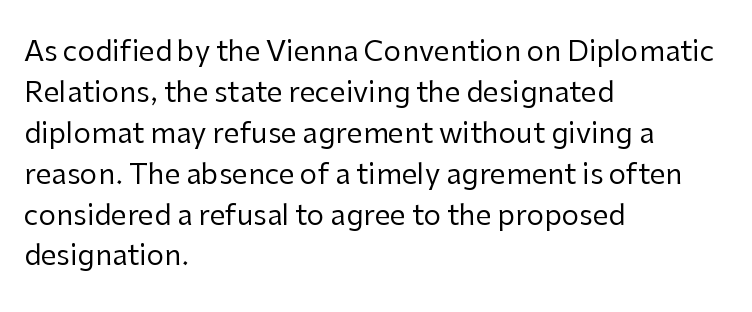
{"serif": "no", "italic": "no", "bold": "no", "weight": "regular", "width": "normal", "stroke_contrast": "low", "x_height": "medium", "monospaced": "no", "underline": "no", "align": "left", "line_spacing": "normal", "line_spacing_ratio": 1.46, "letter_spacing": "normal", "letter_spacing_em": 0.0, "glyph_px": 28}
